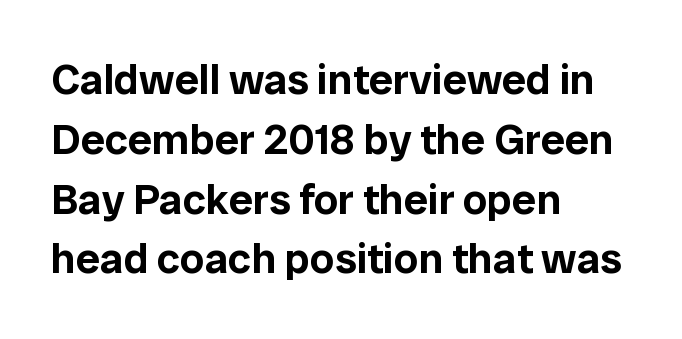
The image shows 43 px sans-serif type, upright; set left-aligned, normal line spacing (1.39x), normal letter spacing, not underlined; low stroke contrast and a medium x-height.
